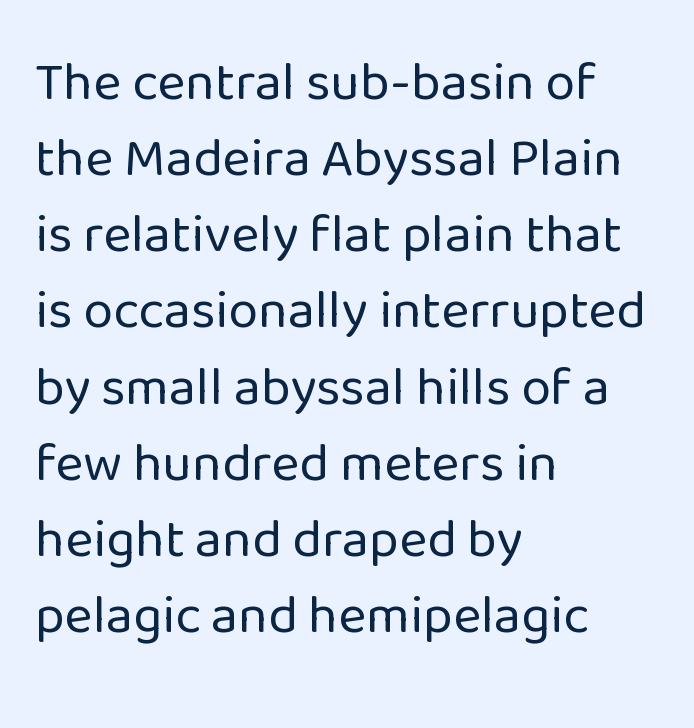
The image shows 54 px regular-weight sans-serif type, upright; set left-aligned, normal line spacing (1.41x), normal letter spacing, not underlined; low stroke contrast and a medium x-height.
